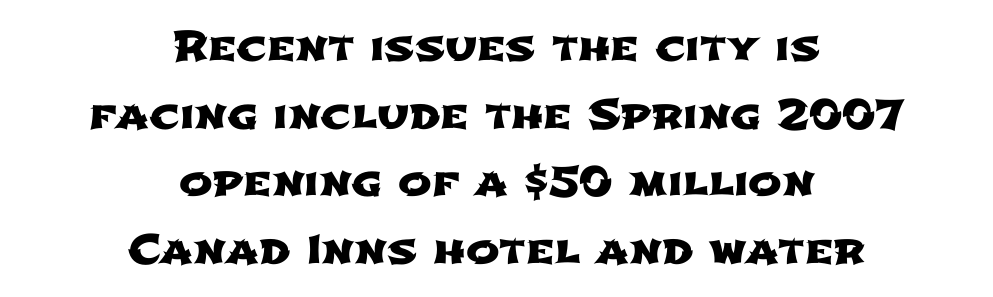
The image shows 40 px wide sans-serif type; set centered, normal line spacing (1.69x), normal letter spacing, not underlined; low stroke contrast and a medium x-height.
